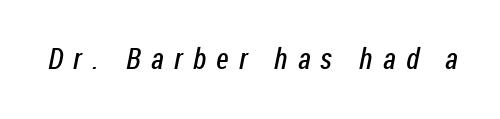
The words here are not underlined. No chunkiness to these letters — they're not bold. These lines have a slow, spaced-out rhythm from letter to letter. A typesetter would call this proportional, since set widths differ per character.
